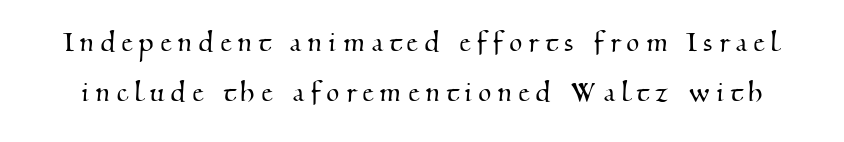
The image shows 33 px serif type; set normal line spacing (1.51x), unusually wide letter spacing (+0.22 em), not underlined; medium stroke contrast and a small x-height.
